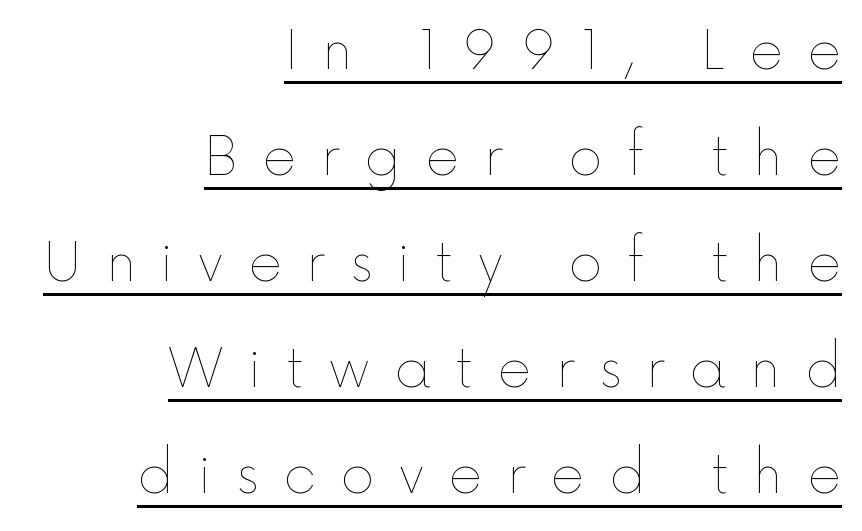
The image shows 52 px thin type, upright; set right-aligned, loose line spacing (2.04x), unusually wide letter spacing (+0.47 em), underlined; a medium x-height.
